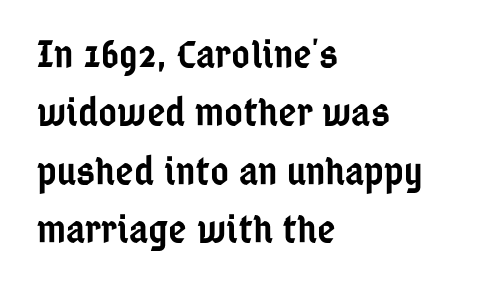
{"serif": "no", "italic": "no", "bold": "semi", "weight": "semibold", "width": "condensed", "stroke_contrast": "low", "x_height": "medium", "monospaced": "no", "underline": "no", "align": "left", "line_spacing": "normal", "line_spacing_ratio": 1.46, "letter_spacing": "normal", "letter_spacing_em": 0.0, "glyph_px": 40}
